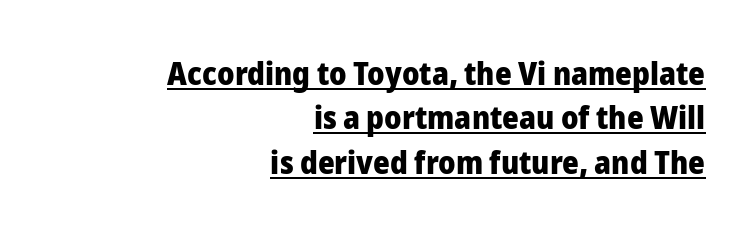
Q: Is the text bold? A: Yes.
Q: Is the text italic (slanted)? A: No, it is upright.
Q: Is the typeface a serif or a sans-serif typeface? A: Sans-serif.
Q: Is the text underlined? A: Yes.
Q: How is the paragraph aligned? A: Right-aligned.
Q: Is the spacing between letters normal or unusually wide? A: Normal.
Q: Is the spacing between lines tight, normal or loose? A: Normal.
Q: Width (condensed, normal, or wide)? A: Normal.
Q: Stroke contrast? A: Low.
Q: x-height? A: Medium.
Q: Monospaced? A: No.
